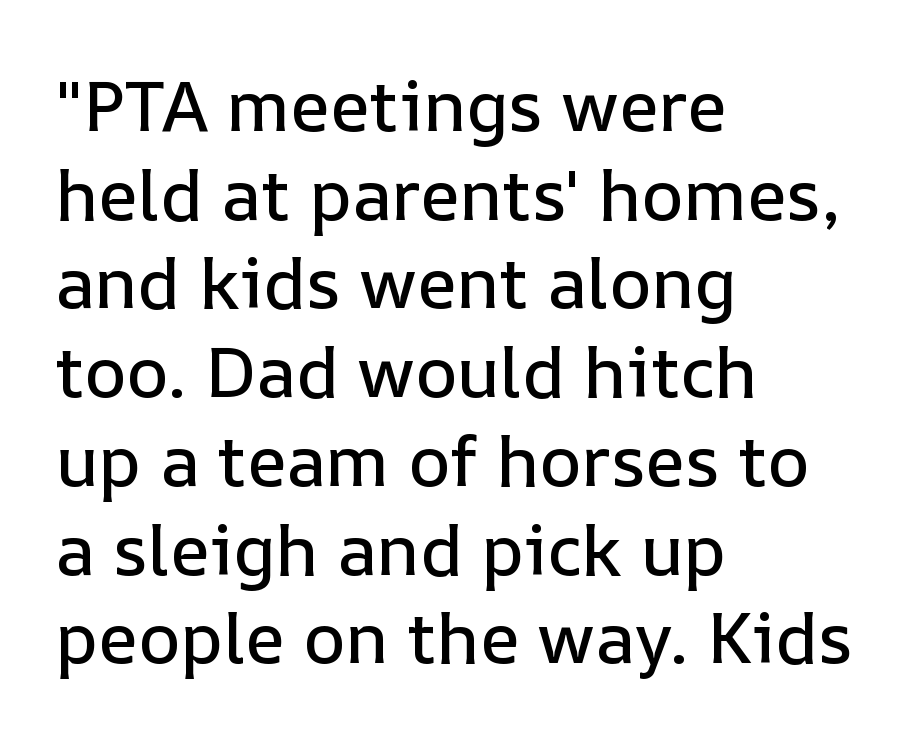
Q: Is the text italic (slanted)? A: No, it is upright.
Q: Is the text underlined? A: No.
Q: How is the paragraph aligned? A: Left-aligned.
Q: Is the spacing between letters normal or unusually wide? A: Normal.
Q: Is the spacing between lines tight, normal or loose? A: Normal.
Q: Width (condensed, normal, or wide)? A: Normal.
Q: Stroke contrast? A: Low.
Q: x-height? A: Medium.
Q: Monospaced? A: No.
